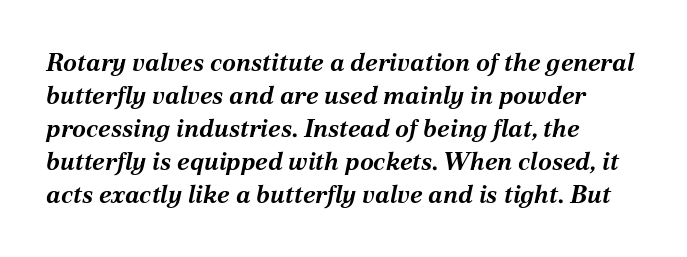
Q: Is the text bold? A: Yes.
Q: Is the text italic (slanted)? A: Yes, it leans right by about 12 degrees.
Q: Is the text underlined? A: No.
Q: How is the paragraph aligned? A: Left-aligned.
Q: Is the spacing between letters normal or unusually wide? A: Normal.
Q: Is the spacing between lines tight, normal or loose? A: Normal.
